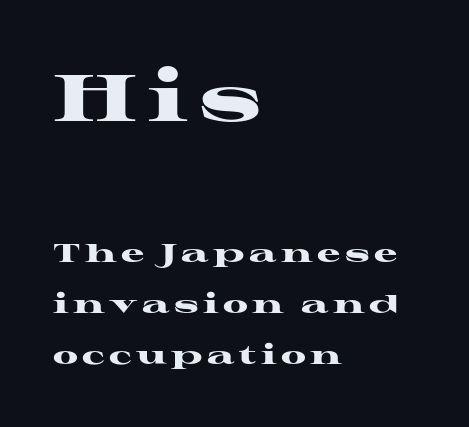
Q: Is the text bold? A: Yes.
Q: Is the text italic (slanted)? A: No, it is upright.
Q: Is the typeface a serif or a sans-serif typeface? A: Serif.
Q: Is the text underlined? A: No.
Q: How is the paragraph aligned? A: Left-aligned.
Q: Is the spacing between lines tight, normal or loose? A: Loose.
Q: Which block of text is set in a larger size, the first (top) or the second (bottom)? A: The first (top) one.
Q: Width (condensed, normal, or wide)? A: Wide.
Q: Stroke contrast? A: High.
Q: x-height? A: Medium.
Q: Monospaced? A: No.
